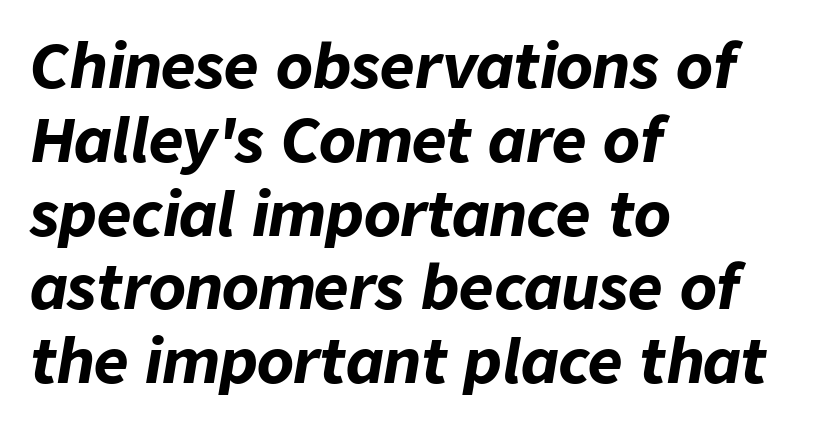
The image shows 60 px bold type, italic (leaning right); set left-aligned, line spacing 1.23x, normal letter spacing, not underlined; low stroke contrast and a medium x-height.
